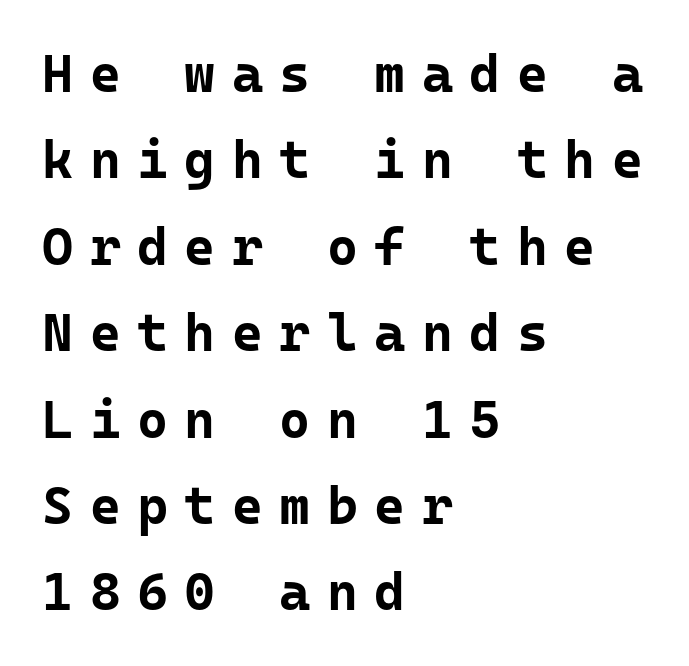
{"serif": "no", "italic": "no", "bold": "yes", "weight": "bold", "width": "normal", "stroke_contrast": "low", "x_height": "medium", "monospaced": "yes", "underline": "no", "align": "left", "line_spacing": "normal", "line_spacing_ratio": 1.63, "letter_spacing": "wide", "letter_spacing_em": 0.31, "glyph_px": 53}
